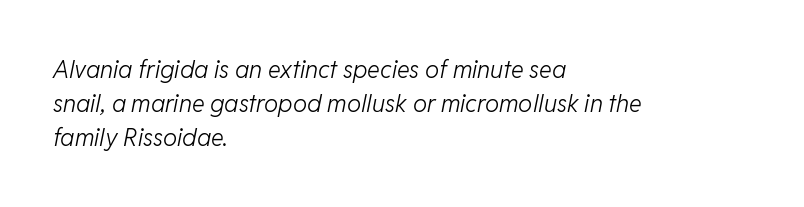
Rendered with sloped, italic letterforms. Observe the ordinary spacing: letters are neighbours, not strangers. Line starts are locked; line ends wander. Summary of weight: not heavy and not bold. Compared with typical paragraphs, the rows here are spaced about the same. Check the space under the baseline: it is left empty.
